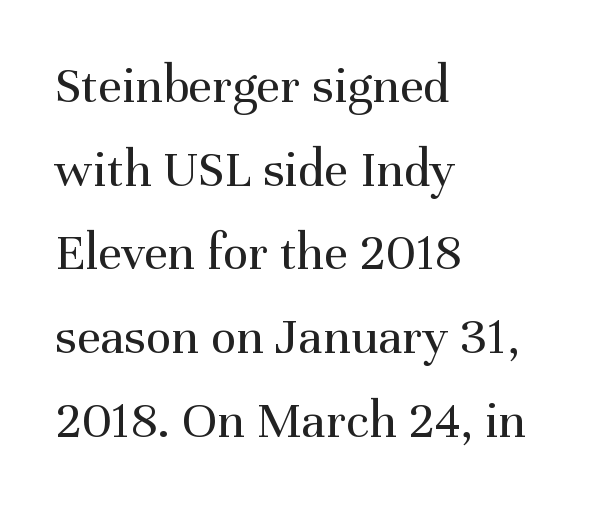
The image shows 53 px regular-weight serif type, upright; set left-aligned, normal line spacing (1.58x), normal letter spacing, not underlined; medium stroke contrast and a medium x-height.
